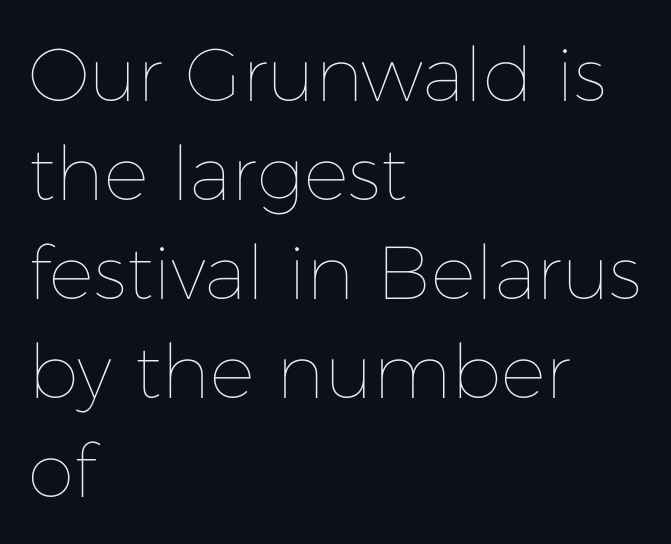
{"italic": "no", "bold": "no", "weight": "thin", "width": "normal", "stroke_contrast": "low", "x_height": "medium", "monospaced": "no", "underline": "no", "align": "left", "line_spacing": "normal", "line_spacing_ratio": 1.32, "letter_spacing": "normal", "letter_spacing_em": 0.0, "glyph_px": 75}
